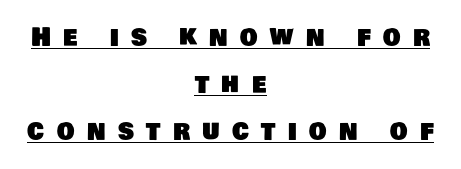
Q: Is the text underlined? A: Yes.
Q: How is the paragraph aligned? A: Centered.
Q: Is the spacing between letters normal or unusually wide? A: Unusually wide.
